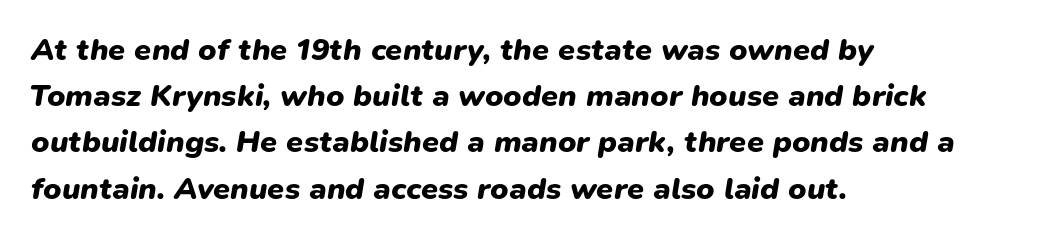
The tracking reads as untouched default to a designer's eye. Looking at the ascenders, they clearly lean. The paragraph has a hard left edge and a soft right edge. If you measured baseline to baseline, you'd find a middling distance.
